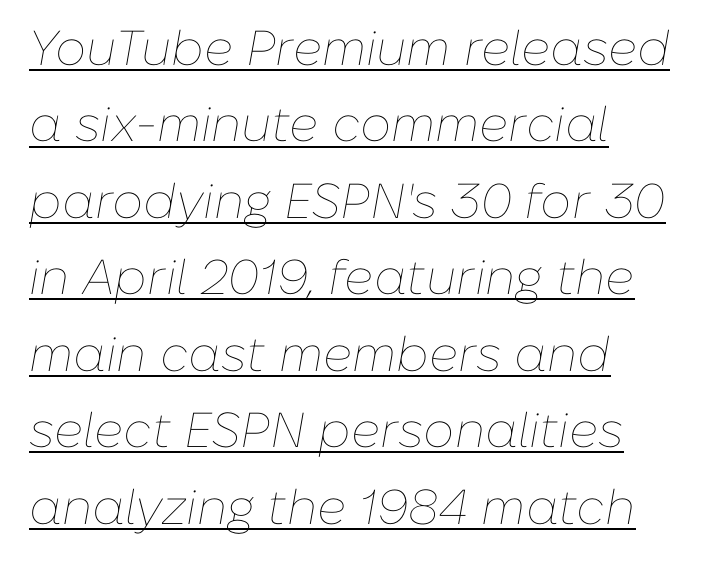
{"italic": "yes", "lean": "right", "slant_degrees": 10, "bold": "no", "weight": "thin", "width": "normal", "stroke_contrast": "low", "x_height": "medium", "monospaced": "no", "underline": "yes", "align": "left", "line_spacing": "normal", "line_spacing_ratio": 1.56, "letter_spacing": "normal", "letter_spacing_em": 0.0, "glyph_px": 49}
